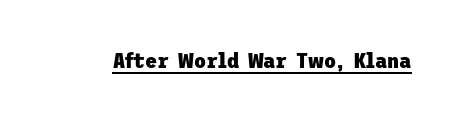
Q: Is the text bold? A: Yes.
Q: Is the text italic (slanted)? A: No, it is upright.
Q: Is the text underlined? A: Yes.
Q: Is the spacing between letters normal or unusually wide? A: Normal.
